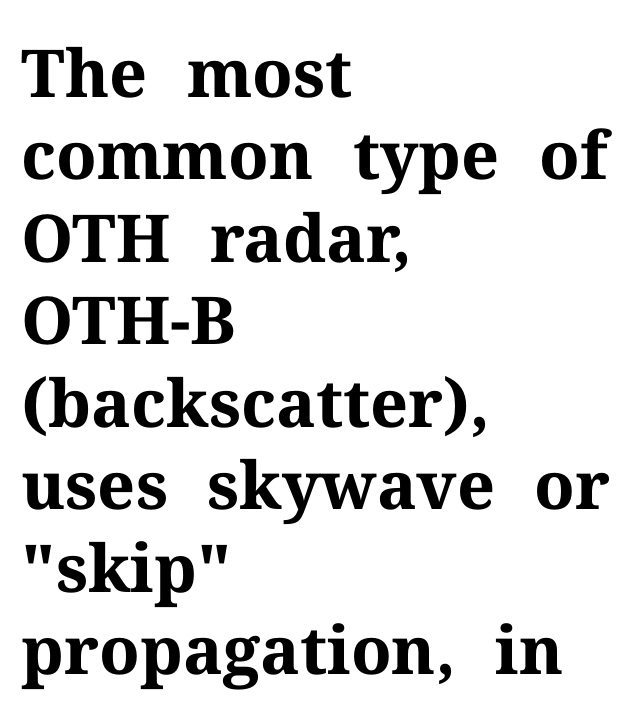
Q: Is the text bold? A: Yes.
Q: Is the text italic (slanted)? A: No, it is upright.
Q: Is the typeface a serif or a sans-serif typeface? A: Serif.
Q: Is the text underlined? A: No.
Q: How is the paragraph aligned? A: Left-aligned.
Q: Is the spacing between letters normal or unusually wide? A: Normal.
Q: Is the spacing between lines tight, normal or loose? A: Normal.
Q: Width (condensed, normal, or wide)? A: Normal.
Q: Stroke contrast? A: Medium.
Q: x-height? A: Medium.
Q: Monospaced? A: No.
